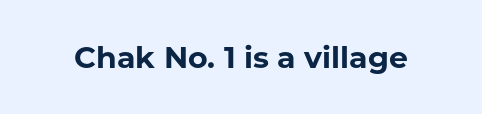
The specimen reads as upright at a glance. In terms of letterform style, serifs are entirely absent. What stands out about the letter spacing? Nothing — it is the standard amount. Chunky letters — that's bold for sure. Proportional: the letters do not fall into vertical columns. Check under the words: just untouched page.
